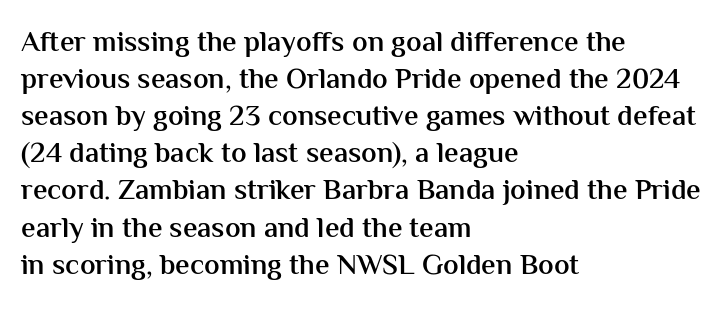
Line starts are locked; line ends wander. The rendering uses natural spacing where letterforms have individual widths. The typesetting leans somewhat heavy: a semibold. Characters follow at the spacing the type designer built in. Bare-footed words on every line. This is the regular roman posture of the typeface.
